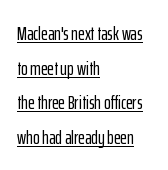
{"italic": "no", "underline": "yes", "align": "left", "line_spacing_ratio": 1.73, "letter_spacing": "normal", "letter_spacing_em": 0.0, "glyph_px": 20}
